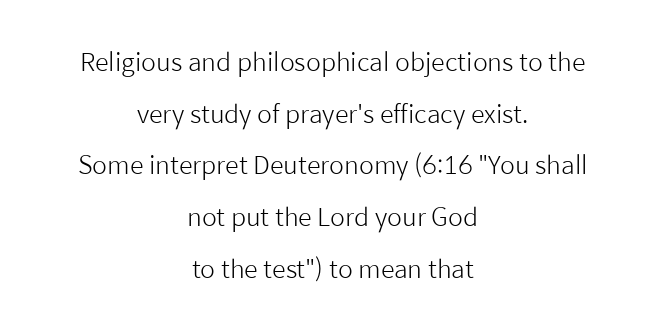
The image shows 25 px text type, upright; set centered, loose line spacing (2.07x), normal letter spacing, not underlined.
